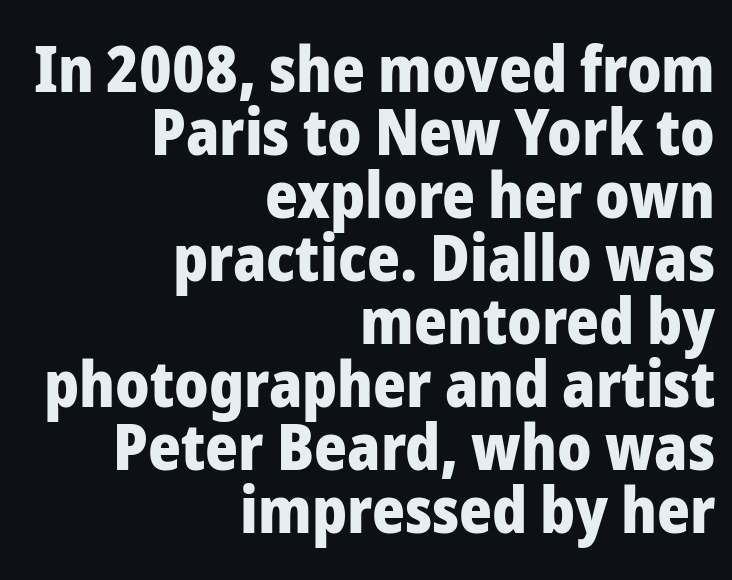
The image shows 63 px heavy sans-serif type, upright; set right-aligned, tight line spacing (1.0x), normal letter spacing, not underlined; low stroke contrast and a medium x-height.
